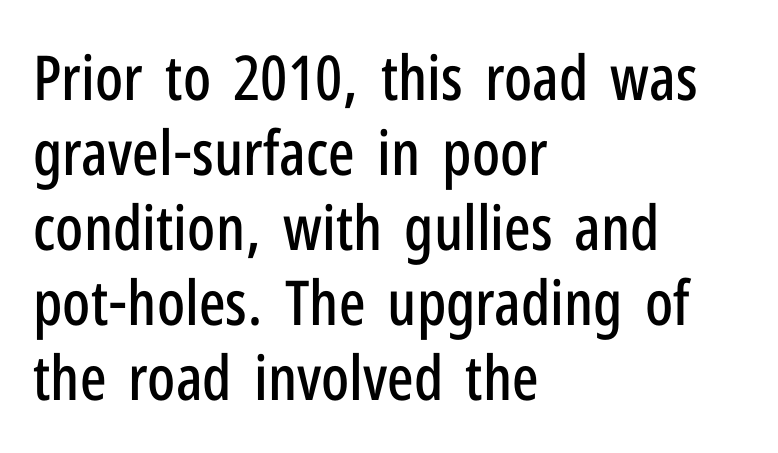
Caption: multi-line text, flush left, ragged right. In terms of posture, this sample is upright. Nothing sits at the stroke ends, so this counts as sans-serif. Is this a fixed-width face? No — the glyphs have proportional, varying widths. A clean baseline with only descenders dipping below it. Compared with typical body copy, the letter spacing here is the same.
